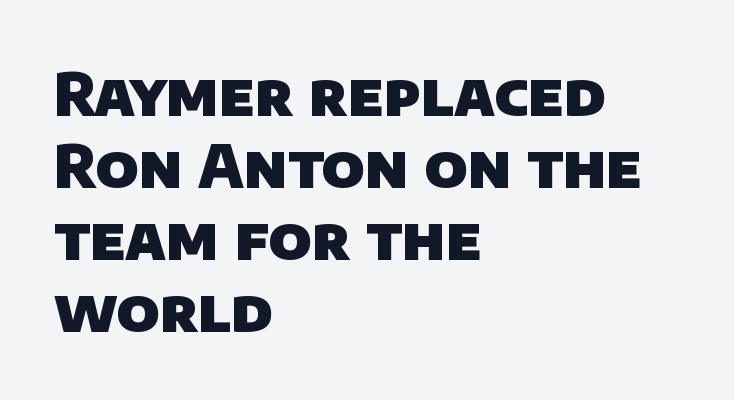
The image shows 60 px heavy sans-serif type; set left-aligned, line spacing 1.2x, normal letter spacing, not underlined; low stroke contrast and a large x-height.
